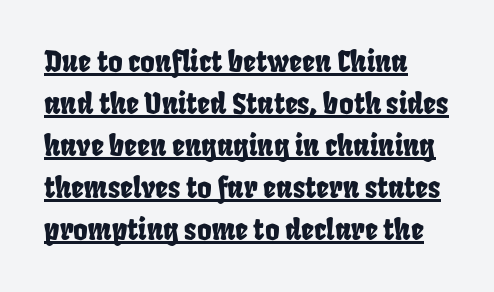
The paragraph shown leans on its left margin. Is there an underline? Yes — a line sits under the letters. Are there feet on the stems? There aren't — it's a sans. The face used here is proportionally spaced, like ordinary book or web type. A typesetter would call this leading conventional body-copy spacing. The type is set solid horizontally, with unmodified tracking.
